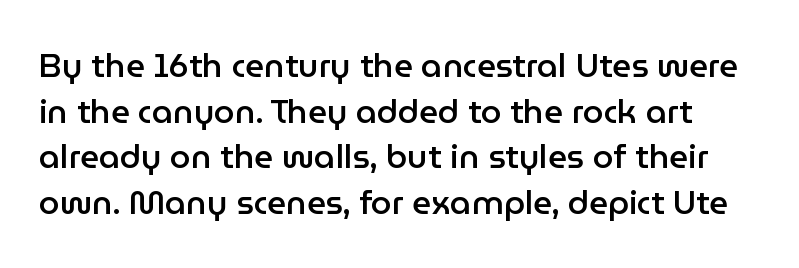
The image shows 33 px semibold sans-serif type, upright; set normal line spacing (1.38x), normal letter spacing, not underlined; low stroke contrast and a medium x-height.
